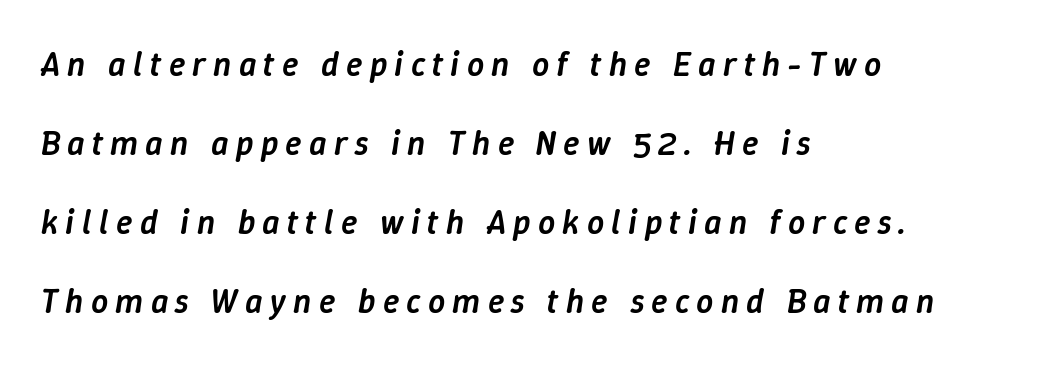
Q: Is the text bold? A: Semi-bold.
Q: Is the text italic (slanted)? A: Yes, it leans right by about 9 degrees.
Q: Is the text underlined? A: No.
Q: How is the paragraph aligned? A: Left-aligned.
Q: Is the spacing between letters normal or unusually wide? A: Unusually wide.
Q: Is the spacing between lines tight, normal or loose? A: Loose.
Q: Width (condensed, normal, or wide)? A: Normal.
Q: Stroke contrast? A: Low.
Q: x-height? A: Medium.
Q: Monospaced? A: No.
